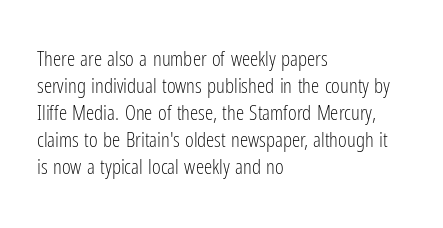
The passage shown is not underscored anywhere. Summary of vertical rhythm: regular, with standard interline spacing. The rag falls on the right side of this text block. Notice how the stems are strictly vertical — no italics here. Vertical stems look standard width or narrower in stroke.
